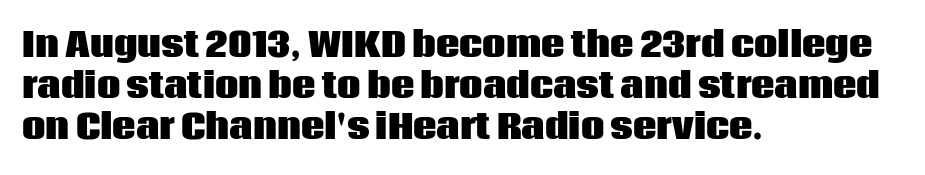
The image shows 33 px heavy sans-serif type, upright; set left-aligned, normal line spacing (1.25x), normal letter spacing, not underlined; low stroke contrast and a large x-height.
